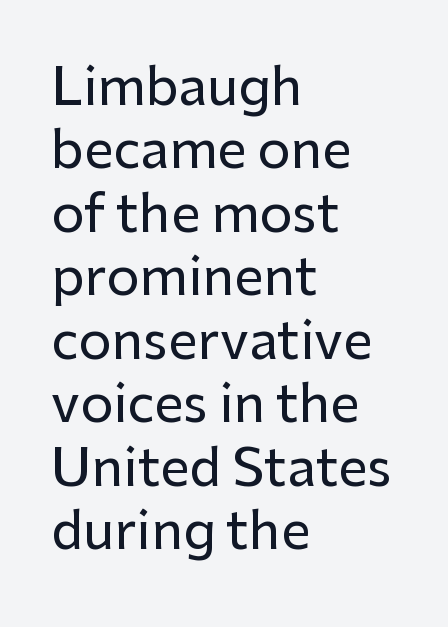
{"serif": "no", "italic": "no", "width": "normal", "stroke_contrast": "low", "x_height": "medium", "monospaced": "no", "underline": "no", "align": "left", "line_spacing_ratio": 1.22, "letter_spacing": "normal", "letter_spacing_em": 0.0, "glyph_px": 52}
